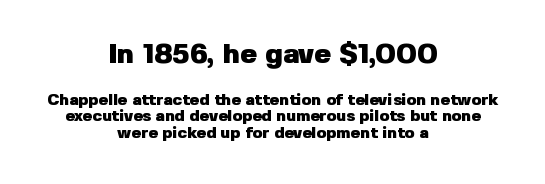
The image shows 28 px heavy sans-serif type, upright; set centered, tight line spacing (1.02x), normal letter spacing, not underlined; the first (top) block is 1.75x larger; low stroke contrast and a medium x-height.
